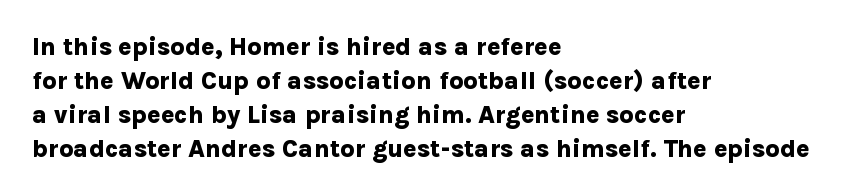
{"italic": "no", "bold": "yes", "underline": "no", "align": "left", "line_spacing": "normal", "line_spacing_ratio": 1.36, "letter_spacing": "normal", "letter_spacing_em": 0.0, "glyph_px": 25}
